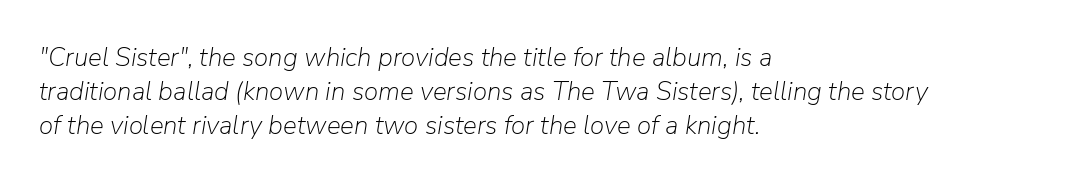
{"italic": "yes", "lean": "right", "slant_degrees": 9, "bold": "no", "underline": "no", "align": "left", "line_spacing": "normal", "line_spacing_ratio": 1.3, "letter_spacing": "normal", "letter_spacing_em": 0.0, "glyph_px": 26}
